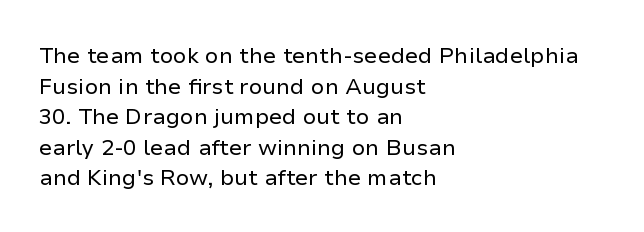
{"italic": "no", "bold": "no", "underline": "no", "align": "left", "line_spacing": "normal", "line_spacing_ratio": 1.39, "letter_spacing": "normal", "letter_spacing_em": 0.0, "glyph_px": 22}
